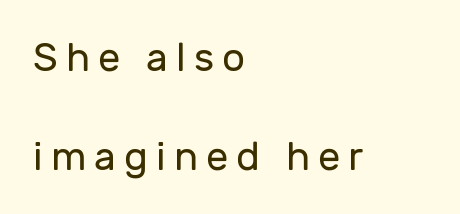
The image shows 40 px regular-weight sans-serif type, upright; set left-aligned, loose line spacing (2.48x), unusually wide letter spacing (+0.2 em), not underlined; low stroke contrast and a medium x-height.
